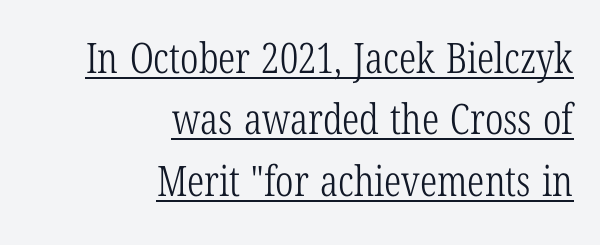
The type family on display is of the serif kind. Does the copy run flush right? Yes — the right margin is perfectly even. One glance says typical: line gaps are just what's usual. A baseline rule has been typeset under these characters.
